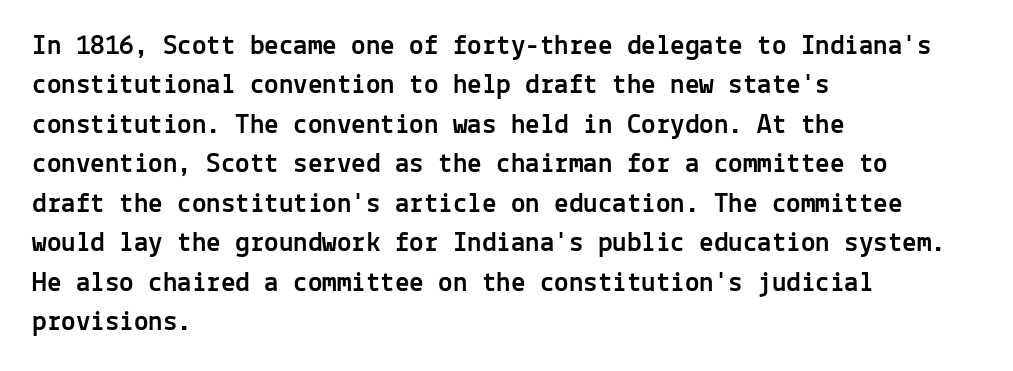
Q: Is the text italic (slanted)? A: No, it is upright.
Q: Is the typeface a serif or a sans-serif typeface? A: Sans-serif.
Q: Is the text underlined? A: No.
Q: How is the paragraph aligned? A: Left-aligned.
Q: Is the spacing between letters normal or unusually wide? A: Normal.
Q: Is the spacing between lines tight, normal or loose? A: Normal.
Q: Width (condensed, normal, or wide)? A: Normal.
Q: x-height? A: Medium.
Q: Monospaced? A: Yes.
